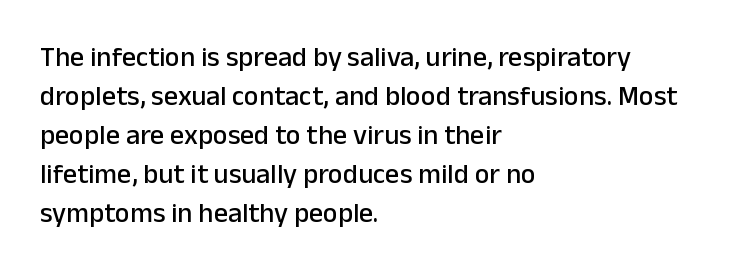
{"serif": "no", "italic": "no", "width": "normal", "stroke_contrast": "low", "x_height": "medium", "monospaced": "no", "underline": "no", "align": "left", "line_spacing": "normal", "line_spacing_ratio": 1.39, "letter_spacing": "normal", "letter_spacing_em": 0.0, "glyph_px": 28}
